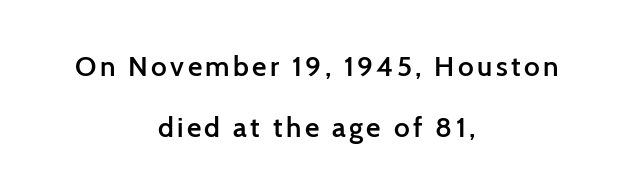
The image shows 28 px semibold sans-serif type, upright; set centered, loose line spacing (2.18x), not underlined; low stroke contrast and a medium x-height.
